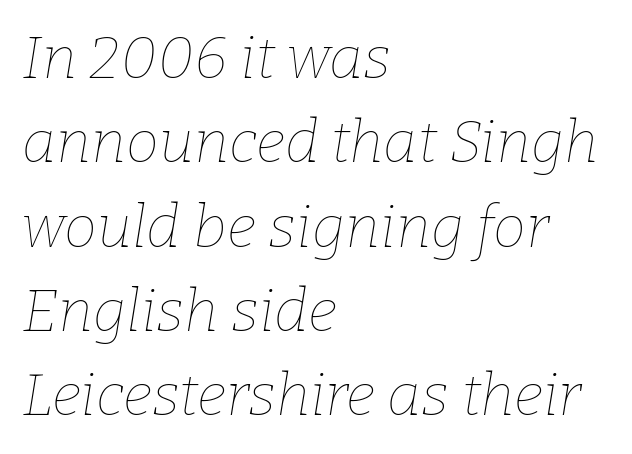
The image shows 59 px thin type, italic (leaning right); set left-aligned, normal line spacing (1.43x), normal letter spacing, not underlined; low stroke contrast and a medium x-height.
